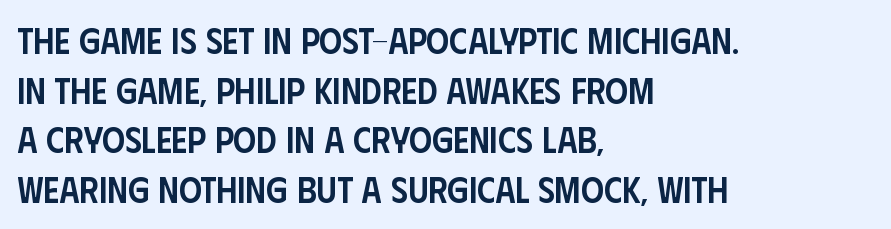
Typographically, this falls in the sans-serif category. Character widths vary here, with narrow letters taking less room than wide ones. Stroke thickness is moderately raised; the sample reads as semibold. The leading is moderate, giving the passage an even texture.
